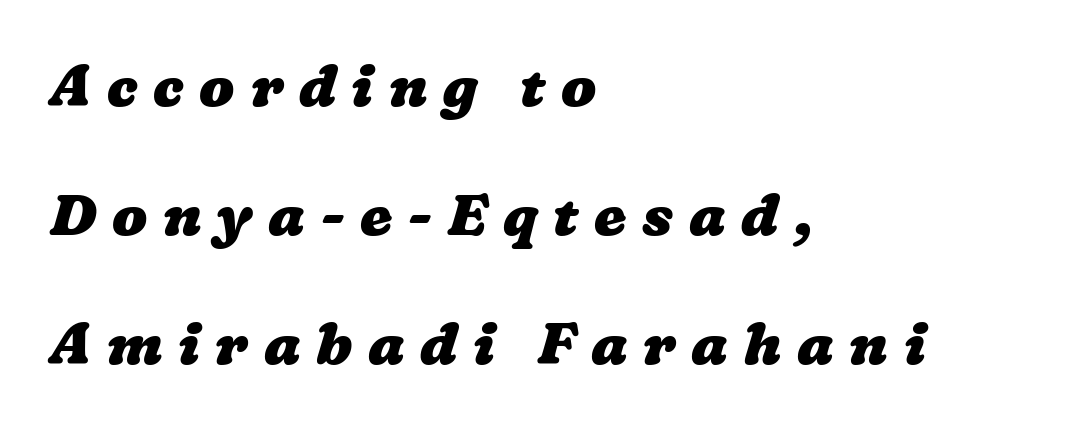
The lines are spread far apart with generous leading. The rag falls on the right side of this text block. Loose tracking; the words dissolve into strings of separated letters. Descenders hang freely into open space.
